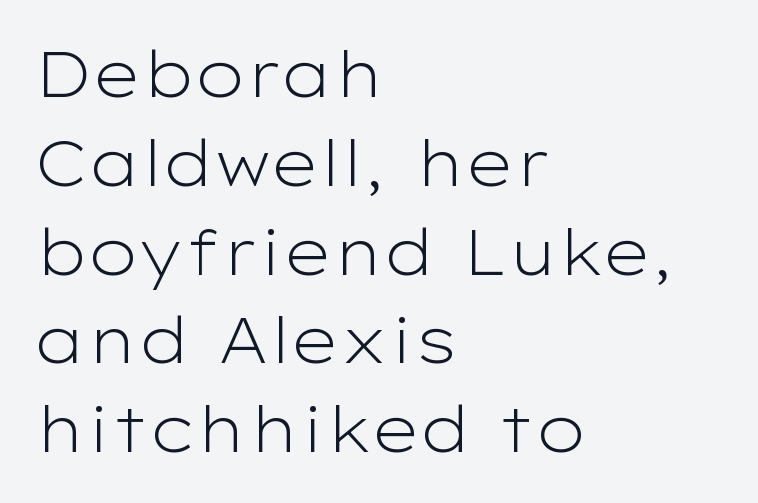
{"serif": "no", "italic": "no", "bold": "no", "weight": "light", "width": "wide", "stroke_contrast": "low", "x_height": "medium", "monospaced": "no", "underline": "no", "align": "left", "line_spacing": "normal", "line_spacing_ratio": 1.41, "letter_spacing": "normal", "letter_spacing_em": 0.0, "glyph_px": 63}
